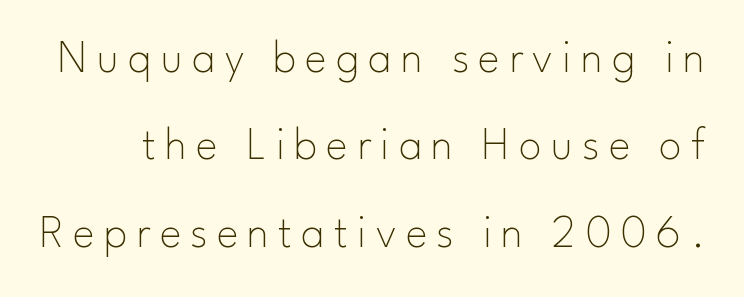
Q: Is the text bold? A: No.
Q: Is the text italic (slanted)? A: No, it is upright.
Q: Is the typeface a serif or a sans-serif typeface? A: Sans-serif.
Q: Is the text underlined? A: No.
Q: Is the spacing between letters normal or unusually wide? A: Unusually wide.
Q: Is the spacing between lines tight, normal or loose? A: Loose.
Q: Width (condensed, normal, or wide)? A: Normal.
Q: Stroke contrast? A: Low.
Q: x-height? A: Small.
Q: Monospaced? A: No.
